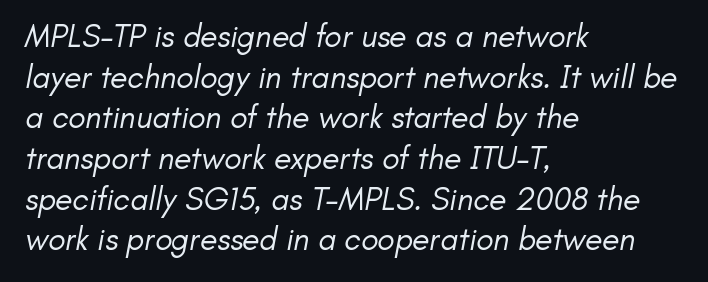
Does the copy run flush right? No — it runs flush left. Underlining? Definitely not there. Serifs: no, the terminals of the letterforms are clean. Is this a heavy cut? Hardly; it is regular or lighter. The passage shown is typed in a proportional face where columns would drift. Leading matches the norm, producing a regular column.
